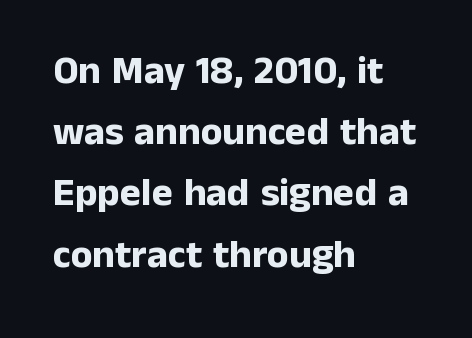
Character widths vary here, with narrow letters taking less room than wide ones. A normal amount of white space separates one row of letters from the next. Letter spacing: default. The glyphs in this specimen are sans serif. The space beneath each line is pristine and unruled. A student would call this left alignment; a typographer would say flush left, rag right.
